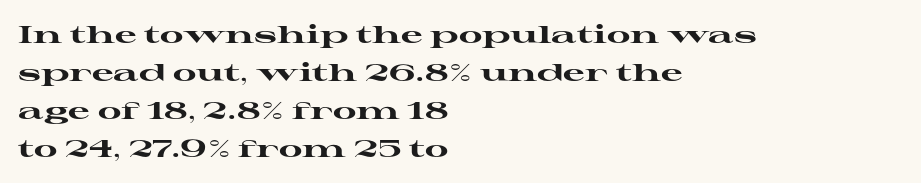
{"italic": "no", "bold": "yes", "underline": "no", "align": "left", "line_spacing": "normal", "line_spacing_ratio": 1.58, "letter_spacing": "normal", "letter_spacing_em": 0.0, "glyph_px": 24}
